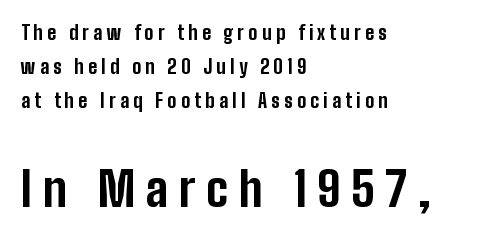
{"serif": "no", "italic": "no", "bold": "yes", "weight": "bold", "width": "condensed", "stroke_contrast": "low", "x_height": "medium", "monospaced": "no", "underline": "no", "align": "left", "line_spacing_ratio": 1.78, "letter_spacing": "wide", "letter_spacing_em": 0.22, "larger_block": "second", "size_ratio": 2.47, "glyph_px": 47}
